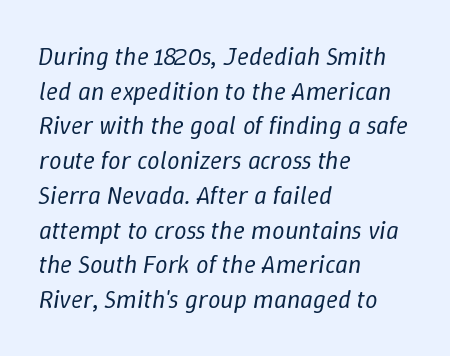
{"italic": "yes", "lean": "right", "slant_degrees": 9, "bold": "no", "underline": "no", "align": "left", "line_spacing": "normal", "line_spacing_ratio": 1.39, "letter_spacing": "normal", "letter_spacing_em": 0.0, "glyph_px": 25}
